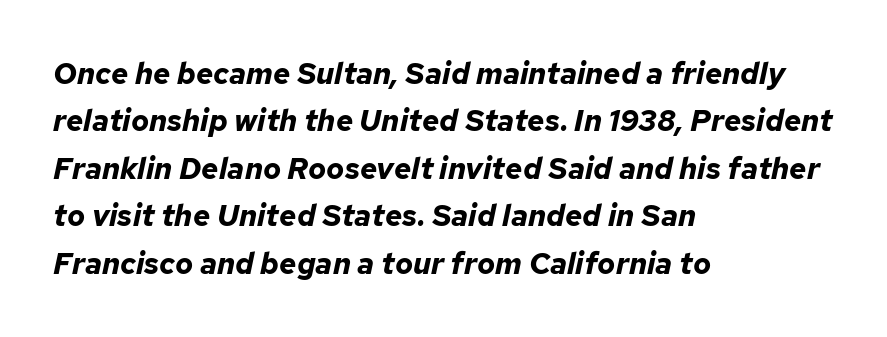
The image shows 30 px bold type, italic (leaning right); set left-aligned, normal line spacing (1.58x), normal letter spacing, not underlined; low stroke contrast and a medium x-height.
